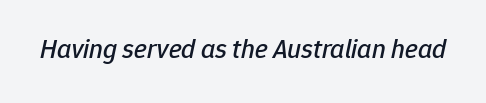
The image shows 27 px text type, italic (leaning right); set normal letter spacing, not underlined.
